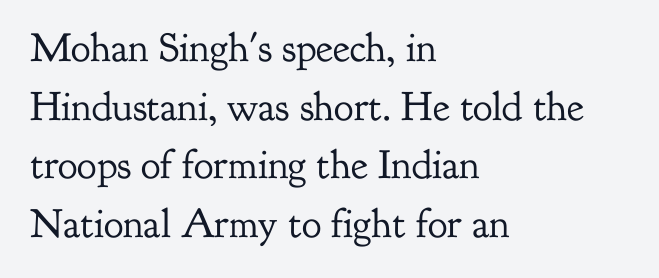
The image shows 41 px regular-weight serif type, upright; set left-aligned, normal line spacing (1.43x), normal letter spacing, not underlined; low stroke contrast and a small x-height.
